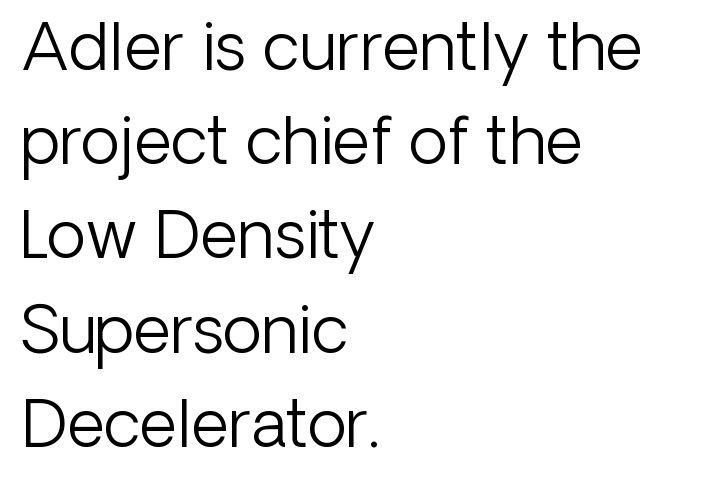
The type family on display is of the sans-serif kind. Descenders hang freely into open space. You could not count columns in this text — the font is proportionally spaced. All the whitespace from short lines collects on the right.
